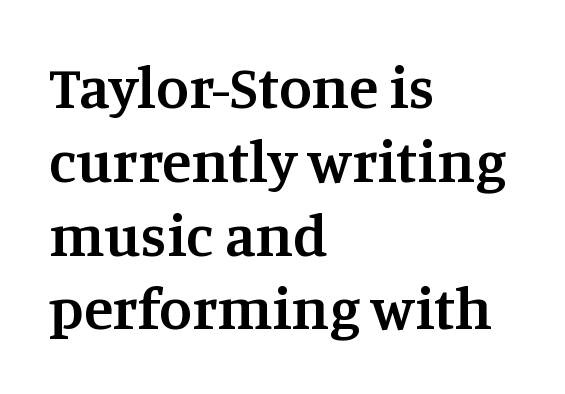
The image shows 60 px semibold serif type, upright; set left-aligned, line spacing 1.23x, normal letter spacing, not underlined; medium stroke contrast and a large x-height.
